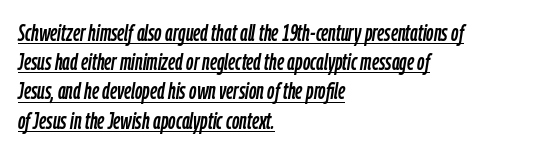
Q: Is the text italic (slanted)? A: Yes, it leans right by about 9 degrees.
Q: Is the text underlined? A: Yes.
Q: How is the paragraph aligned? A: Left-aligned.
Q: Is the spacing between letters normal or unusually wide? A: Normal.
Q: Is the spacing between lines tight, normal or loose? A: Normal.
